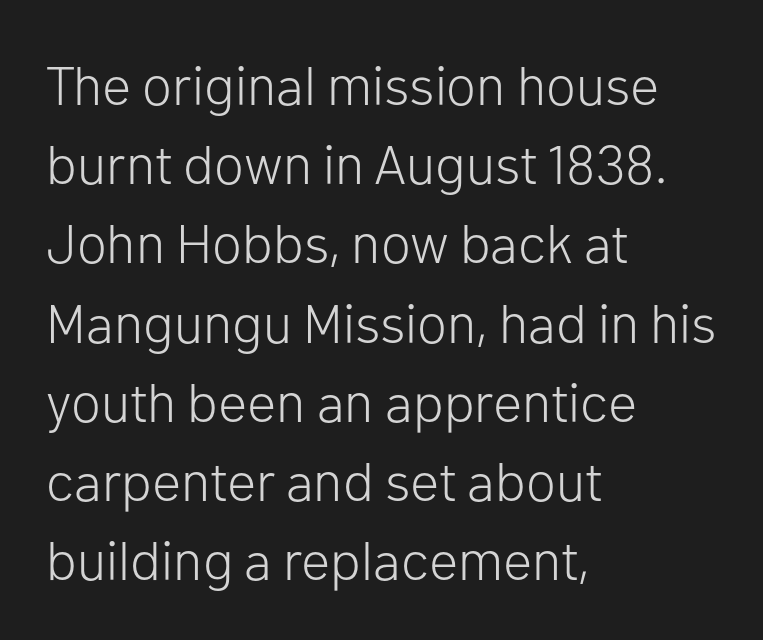
Q: Is the text bold? A: No.
Q: Is the text italic (slanted)? A: No, it is upright.
Q: Is the typeface a serif or a sans-serif typeface? A: Sans-serif.
Q: Is the text underlined? A: No.
Q: How is the paragraph aligned? A: Left-aligned.
Q: Is the spacing between letters normal or unusually wide? A: Normal.
Q: Is the spacing between lines tight, normal or loose? A: Normal.
Q: Width (condensed, normal, or wide)? A: Normal.
Q: Stroke contrast? A: Low.
Q: x-height? A: Medium.
Q: Monospaced? A: No.
